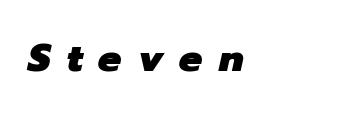
The image shows 39 px heavy type, italic (leaning right); set unusually wide letter spacing (+0.41 em), not underlined; low stroke contrast and a medium x-height.
